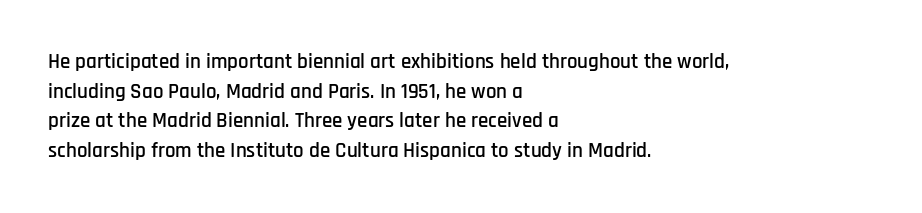
The image shows 21 px text type, upright; set left-aligned, normal line spacing (1.41x), normal letter spacing, not underlined.
